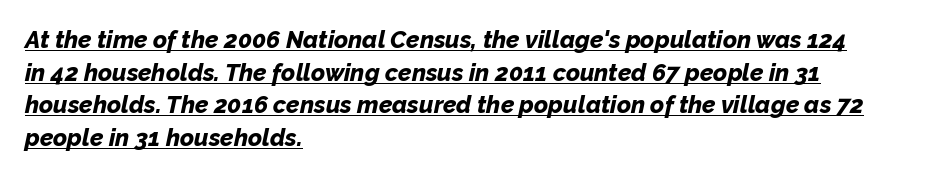
The image shows 24 px bold type, italic (leaning right); set left-aligned, normal line spacing (1.36x), normal letter spacing, underlined.
